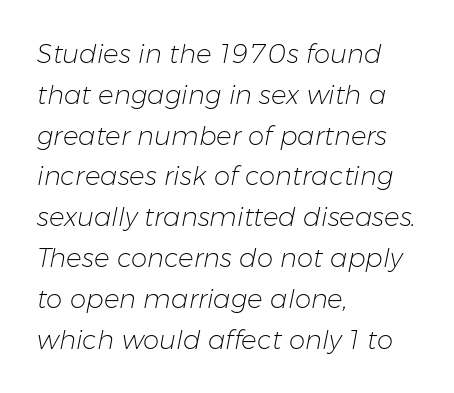
Q: Is the text bold? A: No.
Q: Is the text italic (slanted)? A: Yes, it leans right by about 11 degrees.
Q: Is the text underlined? A: No.
Q: How is the paragraph aligned? A: Left-aligned.
Q: Is the spacing between letters normal or unusually wide? A: Normal.
Q: Is the spacing between lines tight, normal or loose? A: Normal.
